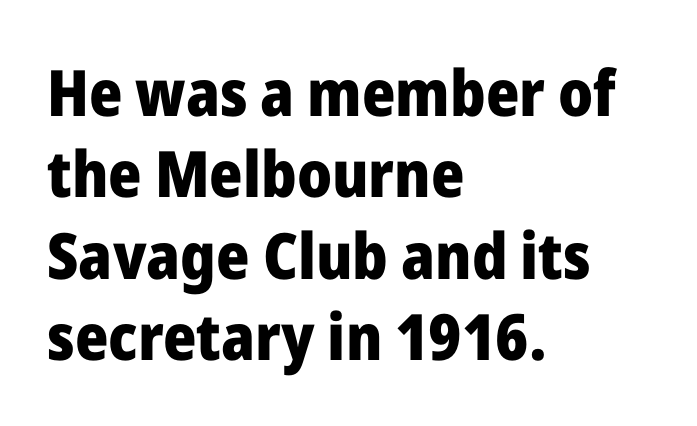
Letters rest on an invisible, unmarked baseline. Line beginnings align vertically; line endings do not. The passage shown is typed in a proportional face where columns would drift. Font category for this specimen: sans-serif.
